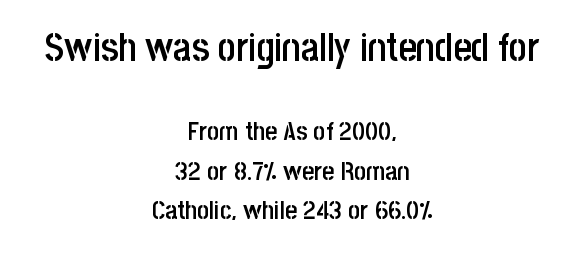
Q: Is the text bold? A: Semi-bold.
Q: Is the text italic (slanted)? A: No, it is upright.
Q: Is the typeface a serif or a sans-serif typeface? A: Sans-serif.
Q: Is the text underlined? A: No.
Q: How is the paragraph aligned? A: Centered.
Q: Is the spacing between letters normal or unusually wide? A: Normal.
Q: Is the spacing between lines tight, normal or loose? A: Normal.
Q: Which block of text is set in a larger size, the first (top) or the second (bottom)? A: The first (top) one.
Q: Width (condensed, normal, or wide)? A: Condensed.
Q: Stroke contrast? A: Low.
Q: x-height? A: Large.
Q: Monospaced? A: No.
